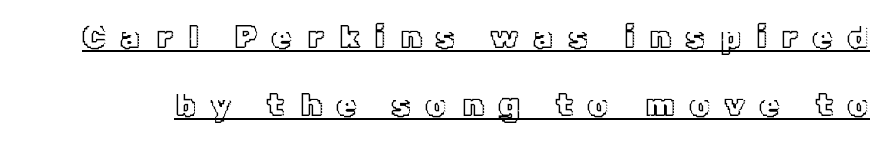
{"italic": "no", "width": "normal", "x_height": "medium", "monospaced": "no", "underline": "yes", "line_spacing": "loose", "line_spacing_ratio": 2.12, "letter_spacing": "wide", "letter_spacing_em": 0.47, "glyph_px": 32}
